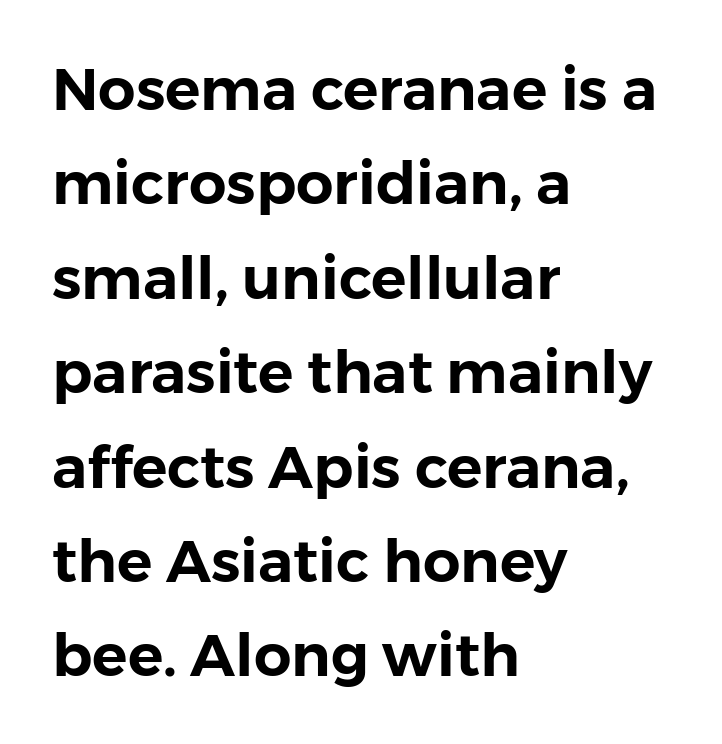
The image shows 59 px sans-serif type, upright; set left-aligned, normal line spacing (1.6x), normal letter spacing, not underlined; low stroke contrast and a medium x-height.
